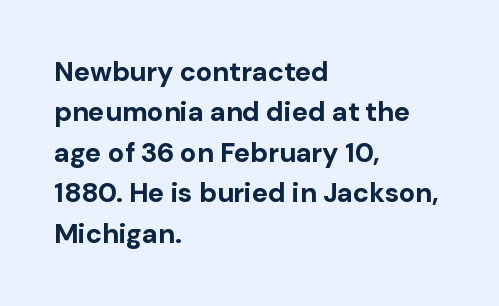
Q: Is the text bold? A: Yes.
Q: Is the text italic (slanted)? A: No, it is upright.
Q: Is the text underlined? A: No.
Q: How is the paragraph aligned? A: Left-aligned.
Q: Is the spacing between letters normal or unusually wide? A: Normal.
Q: Is the spacing between lines tight, normal or loose? A: Normal.
